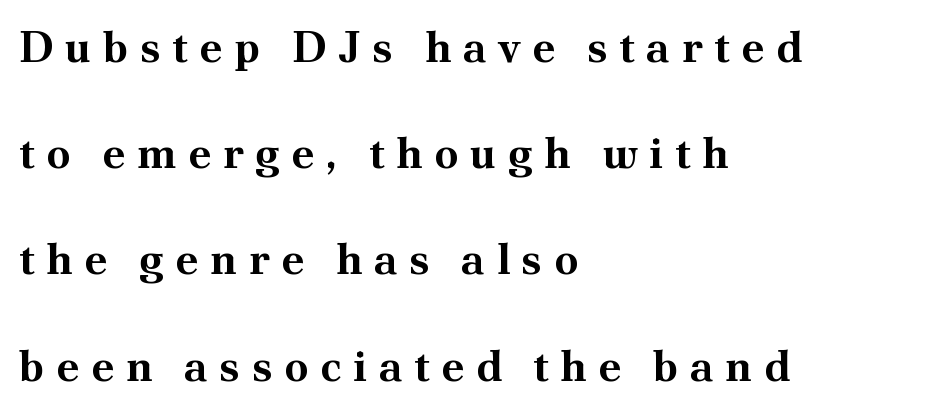
Q: Is the text bold? A: Yes.
Q: Is the text italic (slanted)? A: No, it is upright.
Q: Is the typeface a serif or a sans-serif typeface? A: Serif.
Q: Is the text underlined? A: No.
Q: How is the paragraph aligned? A: Left-aligned.
Q: Is the spacing between letters normal or unusually wide? A: Unusually wide.
Q: Is the spacing between lines tight, normal or loose? A: Loose.
Q: Width (condensed, normal, or wide)? A: Normal.
Q: Stroke contrast? A: Medium.
Q: x-height? A: Small.
Q: Monospaced? A: No.
